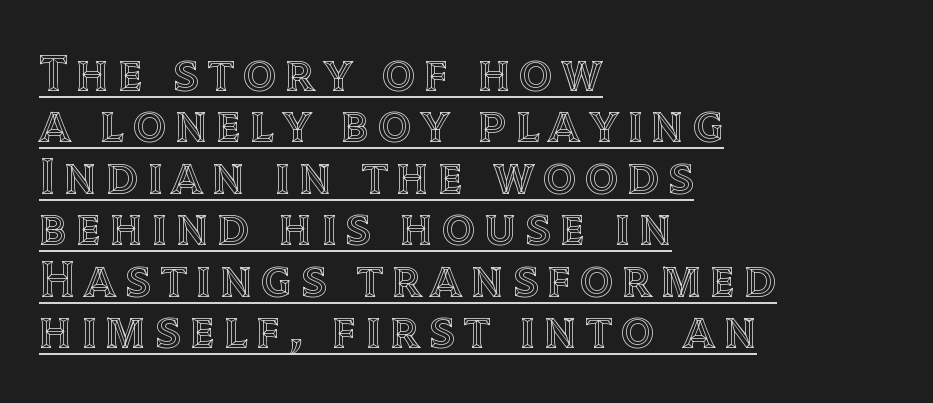
Style check: upright. Note the varied advance widths — an 'i' is clearly narrower than an 'm'. What decoration does the sample have? An underline. Each new line begins almost immediately beneath the previous one. Casual observation: everything's shoved over to the left.
